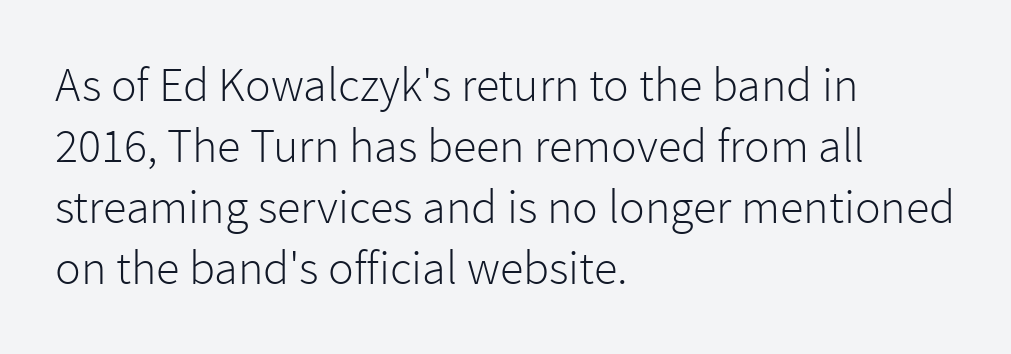
The image shows 48 px light sans-serif type, upright; set left-aligned, normal line spacing (1.27x), normal letter spacing, not underlined; low stroke contrast and a medium x-height.
